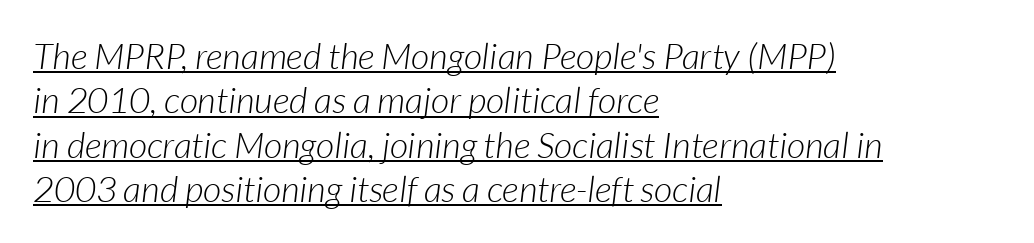
Q: Is the text bold? A: No.
Q: Is the text italic (slanted)? A: Yes, it leans right by about 7 degrees.
Q: Is the text underlined? A: Yes.
Q: How is the paragraph aligned? A: Left-aligned.
Q: Is the spacing between letters normal or unusually wide? A: Normal.
Q: Width (condensed, normal, or wide)? A: Normal.
Q: Stroke contrast? A: Low.
Q: x-height? A: Medium.
Q: Monospaced? A: No.
